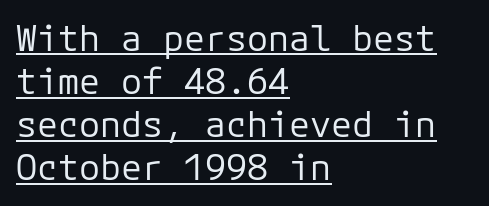
{"serif": "no", "italic": "no", "bold": "no", "weight": "regular", "width": "normal", "stroke_contrast": "low", "x_height": "medium", "monospaced": "yes", "underline": "yes", "align": "left", "line_spacing_ratio": 1.23, "letter_spacing": "normal", "letter_spacing_em": 0.0, "glyph_px": 35}
